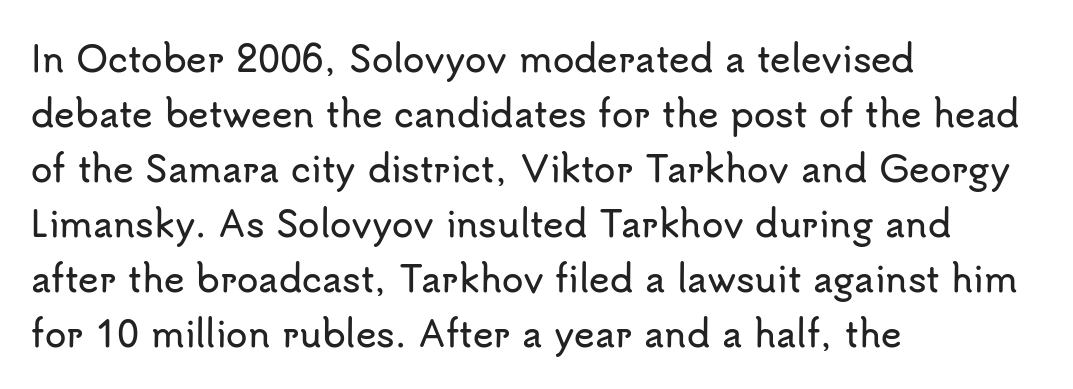
The image shows 35 px sans-serif type, upright; set left-aligned, normal line spacing (1.57x), normal letter spacing, not underlined; low stroke contrast and a small x-height.
